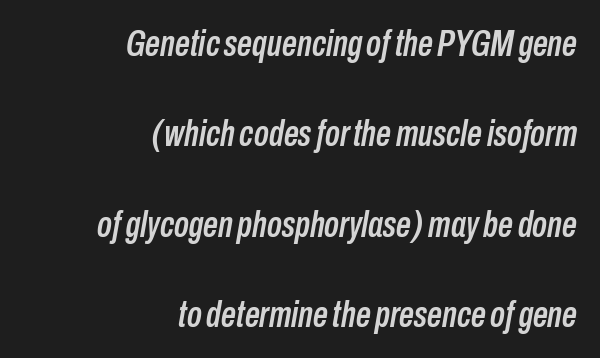
The image shows 37 px condensed type, italic (leaning right); set right-aligned, loose line spacing (2.44x), normal letter spacing, not underlined; low stroke contrast and a medium x-height.
